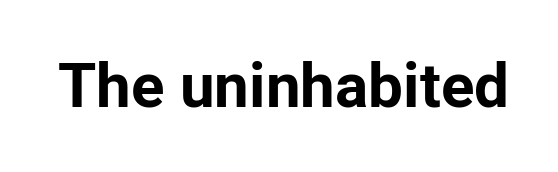
The glyphs are unaccompanied by any horizontal stroke below them. You'd pick this weight for a headline — it's a proper bold. The rendering keeps characters at their native spacing. Note: no serifs on the glyphs. Tall strokes in this sample are plumb rather than angled. This sample has the flowing, uneven cadence of proportional lettering.
